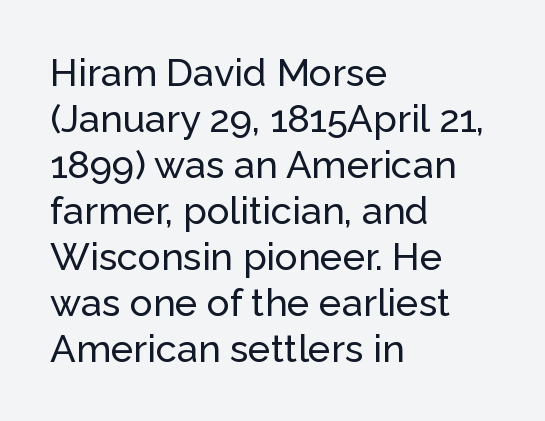
Q: Is the text italic (slanted)? A: No, it is upright.
Q: Is the typeface a serif or a sans-serif typeface? A: Sans-serif.
Q: Is the text underlined? A: No.
Q: How is the paragraph aligned? A: Left-aligned.
Q: Is the spacing between letters normal or unusually wide? A: Normal.
Q: Width (condensed, normal, or wide)? A: Normal.
Q: Stroke contrast? A: Low.
Q: x-height? A: Medium.
Q: Monospaced? A: No.
